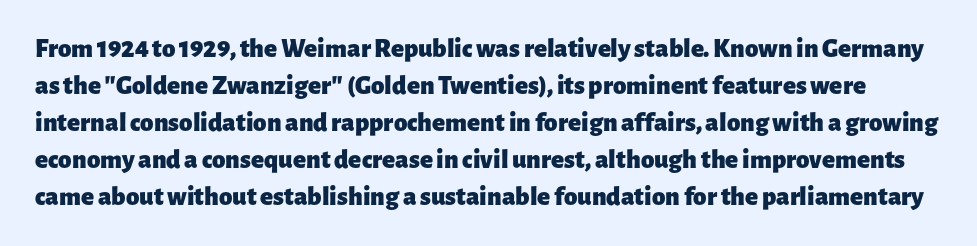
Notice how the stems are strictly vertical — no italics here. Pretty heavy lettering here — definitely bold. Glance below the letters and you will spot only blank space. In terms of letterspacing, this is plain default setting. Interline gaps are of average width in this sample.
